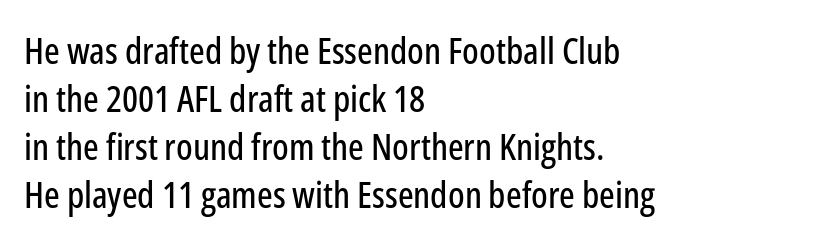
Q: Is the text italic (slanted)? A: No, it is upright.
Q: Is the typeface a serif or a sans-serif typeface? A: Sans-serif.
Q: Is the text underlined? A: No.
Q: How is the paragraph aligned? A: Left-aligned.
Q: Is the spacing between letters normal or unusually wide? A: Normal.
Q: Is the spacing between lines tight, normal or loose? A: Normal.
Q: Width (condensed, normal, or wide)? A: Condensed.
Q: Stroke contrast? A: Low.
Q: x-height? A: Medium.
Q: Monospaced? A: No.
